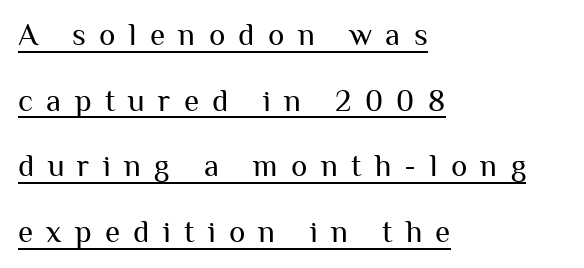
Q: Is the text bold? A: No.
Q: Is the text italic (slanted)? A: No, it is upright.
Q: Is the typeface a serif or a sans-serif typeface? A: Sans-serif.
Q: Is the text underlined? A: Yes.
Q: How is the paragraph aligned? A: Left-aligned.
Q: Is the spacing between letters normal or unusually wide? A: Unusually wide.
Q: Is the spacing between lines tight, normal or loose? A: Loose.
Q: Width (condensed, normal, or wide)? A: Normal.
Q: Stroke contrast? A: Medium.
Q: x-height? A: Medium.
Q: Monospaced? A: No.
